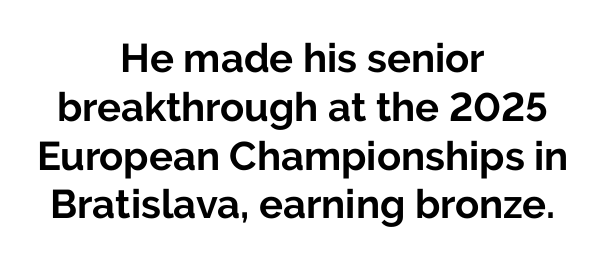
{"serif": "no", "italic": "no", "bold": "yes", "weight": "bold", "width": "normal", "stroke_contrast": "low", "x_height": "medium", "monospaced": "no", "underline": "no", "align": "center", "line_spacing_ratio": 1.22, "letter_spacing": "normal", "letter_spacing_em": 0.0, "glyph_px": 40}
